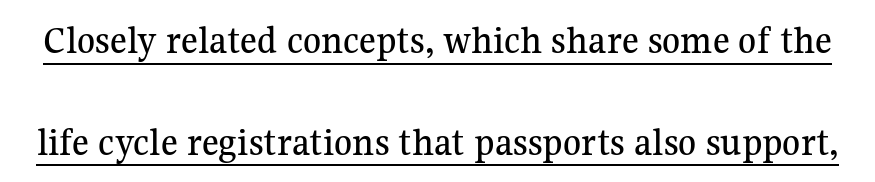
The image shows 41 px serif type, upright; set loose line spacing (2.48x), normal letter spacing, underlined; medium stroke contrast and a medium x-height.
